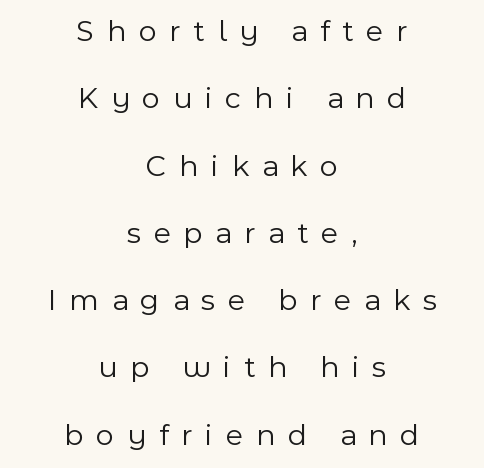
{"serif": "no", "italic": "no", "bold": "no", "weight": "light", "width": "normal", "x_height": "medium", "monospaced": "no", "underline": "no", "align": "center", "line_spacing": "loose", "line_spacing_ratio": 2.17, "letter_spacing": "wide", "letter_spacing_em": 0.41, "glyph_px": 31}
